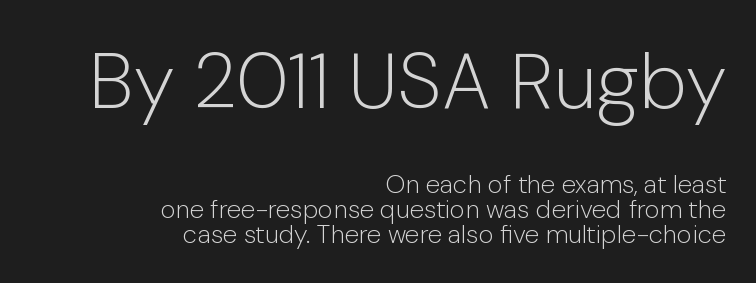
Q: Is the text bold? A: No.
Q: Is the text italic (slanted)? A: No, it is upright.
Q: Is the typeface a serif or a sans-serif typeface? A: Sans-serif.
Q: Is the text underlined? A: No.
Q: How is the paragraph aligned? A: Right-aligned.
Q: Is the spacing between letters normal or unusually wide? A: Normal.
Q: Is the spacing between lines tight, normal or loose? A: Tight.
Q: Which block of text is set in a larger size, the first (top) or the second (bottom)? A: The first (top) one.
Q: Width (condensed, normal, or wide)? A: Normal.
Q: Stroke contrast? A: Low.
Q: x-height? A: Medium.
Q: Monospaced? A: No.
